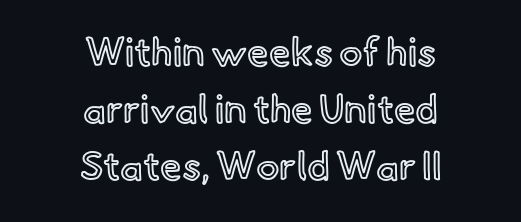
Standard letterfit; no display-style spreading of the glyphs. The lettering holds an erect, upright posture throughout. Casual observation: everything's sitting right in the middle. Each row of text sits above clean, open space. Is this a fixed-width face? No — the glyphs have proportional, varying widths. A normal amount of white space separates one row of letters from the next.
